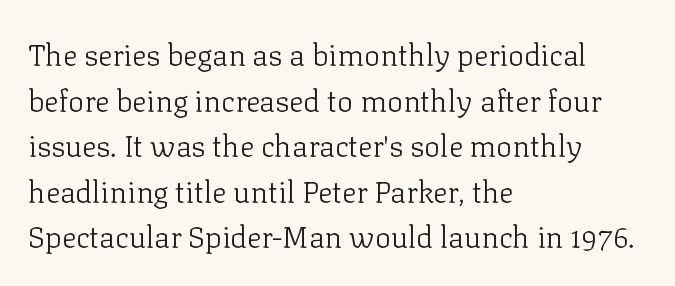
Anything drawn beneath the words? Only blank space. This sample keeps an unexceptional amount of space between lines. Tracking here is standard; glyphs follow each other at the usual distance. Typographically, this falls in the serif category. Think of a printed novel: that variable character pitch is what you see here. In CSS terms this would be text-align: left.
